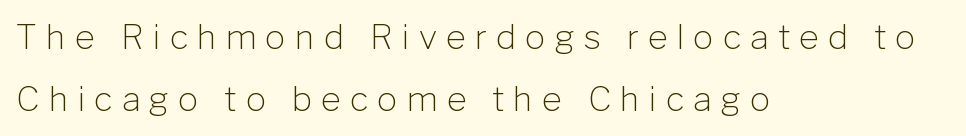
{"serif": "no", "italic": "no", "bold": "no", "weight": "light", "width": "normal", "stroke_contrast": "low", "x_height": "medium", "monospaced": "no", "underline": "no", "align": "left", "line_spacing_ratio": 1.82, "letter_spacing": "wide", "letter_spacing_em": 0.27, "glyph_px": 34}
